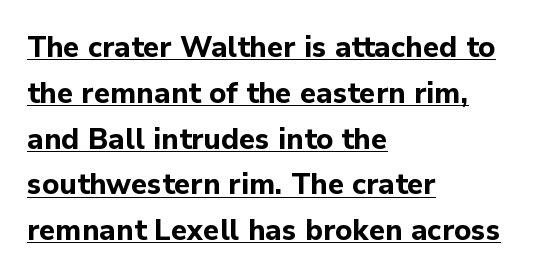
The image shows 29 px bold sans-serif type, upright; set left-aligned, normal line spacing (1.58x), normal letter spacing, underlined; low stroke contrast and a medium x-height.
